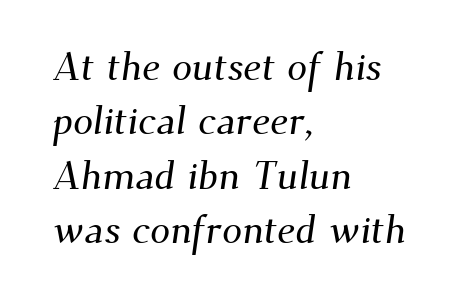
The image shows 40 px serif type; set left-aligned, normal line spacing (1.36x), normal letter spacing, not underlined; medium stroke contrast and a small x-height.
